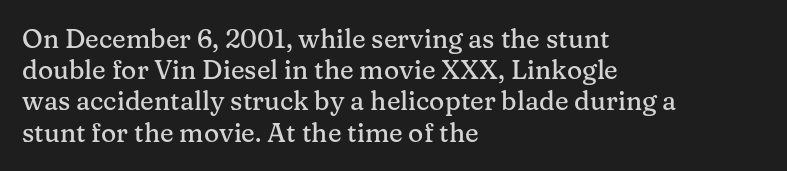
Q: Is the text italic (slanted)? A: No, it is upright.
Q: Is the text underlined? A: No.
Q: How is the paragraph aligned? A: Left-aligned.
Q: Is the spacing between letters normal or unusually wide? A: Normal.
